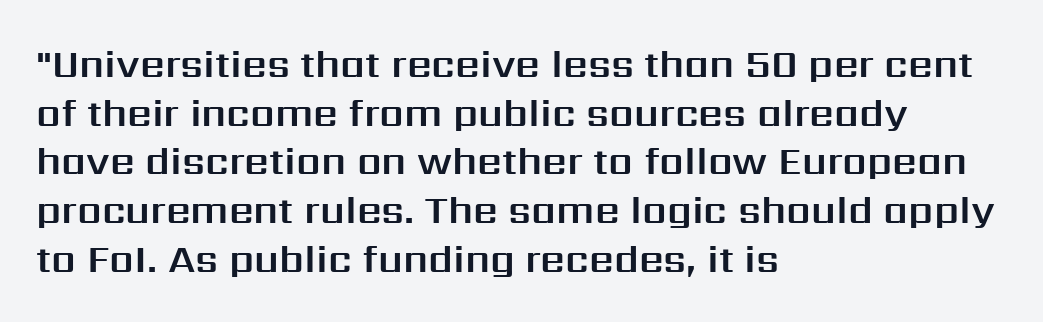
The image shows 39 px sans-serif type, upright; set left-aligned, normal line spacing (1.25x), normal letter spacing, not underlined; medium stroke contrast and a medium x-height.
